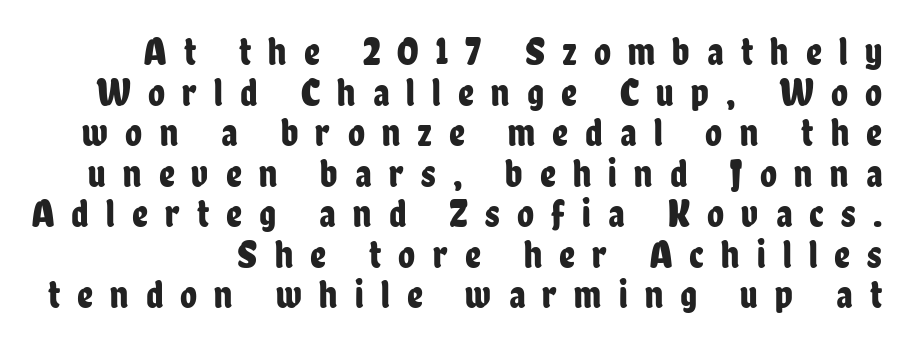
Q: Is the text italic (slanted)? A: No, it is upright.
Q: Is the typeface a serif or a sans-serif typeface? A: Sans-serif.
Q: Is the text underlined? A: No.
Q: Is the spacing between letters normal or unusually wide? A: Unusually wide.
Q: Is the spacing between lines tight, normal or loose? A: Tight.
Q: Width (condensed, normal, or wide)? A: Condensed.
Q: Stroke contrast? A: Low.
Q: x-height? A: Medium.
Q: Monospaced? A: No.
